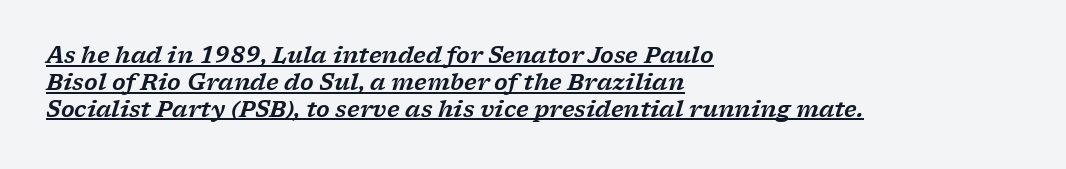
Posture: slanted. A student would call this left alignment; a typographer would say flush left, rag right. Somebody hit Ctrl+U on this one — the words are underlined. No extra tracking has been applied to these lines.
